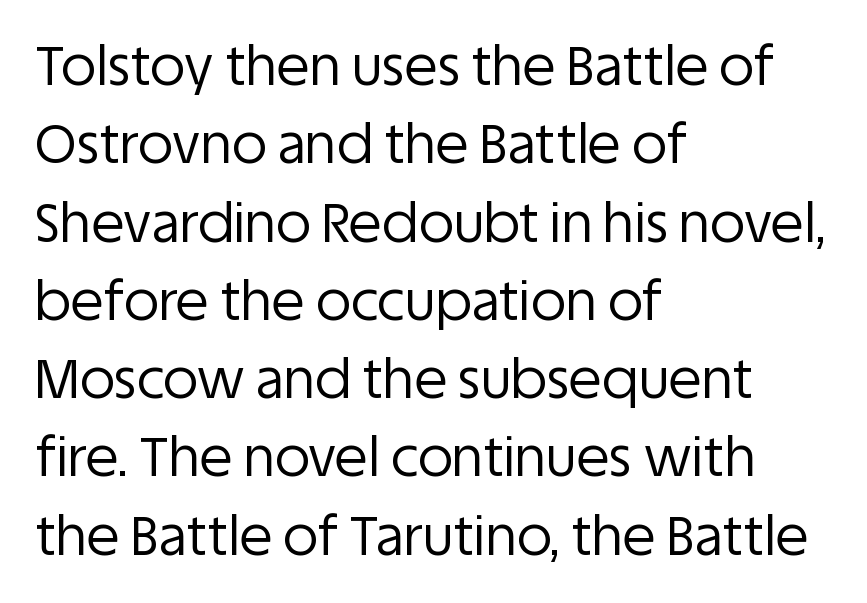
{"serif": "no", "italic": "no", "bold": "no", "weight": "regular", "width": "normal", "stroke_contrast": "low", "x_height": "large", "monospaced": "no", "underline": "no", "align": "left", "line_spacing": "normal", "line_spacing_ratio": 1.45, "letter_spacing": "normal", "letter_spacing_em": 0.0, "glyph_px": 54}
